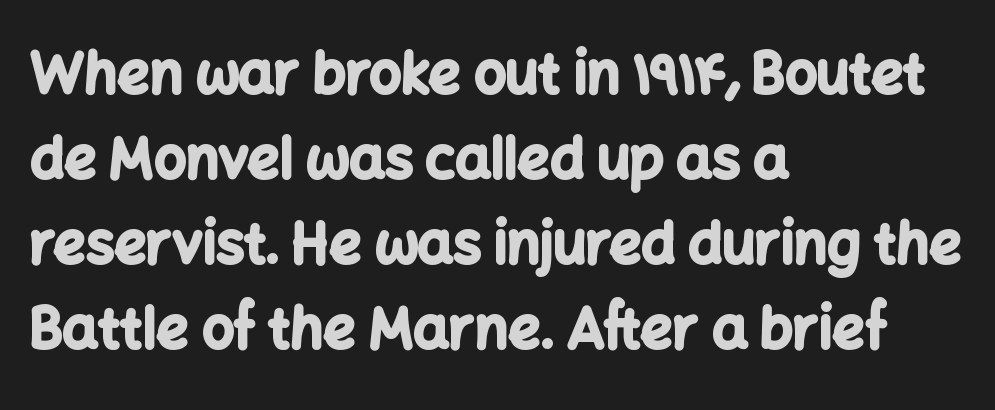
{"serif": "no", "italic": "no", "bold": "yes", "weight": "bold", "width": "normal", "stroke_contrast": "low", "x_height": "medium", "monospaced": "no", "underline": "no", "align": "left", "line_spacing": "normal", "line_spacing_ratio": 1.52, "letter_spacing": "normal", "letter_spacing_em": 0.0, "glyph_px": 56}
